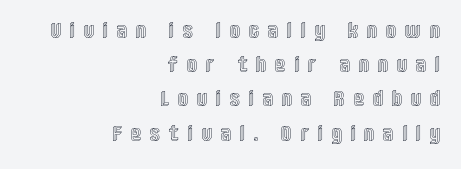
Q: Is the text italic (slanted)? A: No, it is upright.
Q: Is the text underlined? A: No.
Q: How is the paragraph aligned? A: Right-aligned.
Q: Is the spacing between letters normal or unusually wide? A: Unusually wide.
Q: Is the spacing between lines tight, normal or loose? A: Normal.
